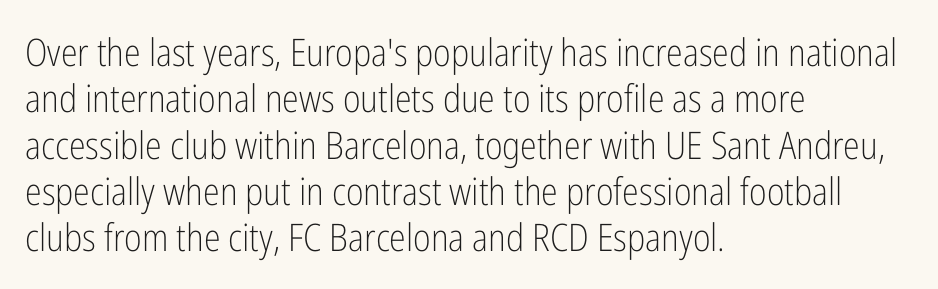
The image shows 38 px light, condensed sans-serif type, upright; set left-aligned, line spacing 1.22x, normal letter spacing, not underlined; low stroke contrast and a medium x-height.
